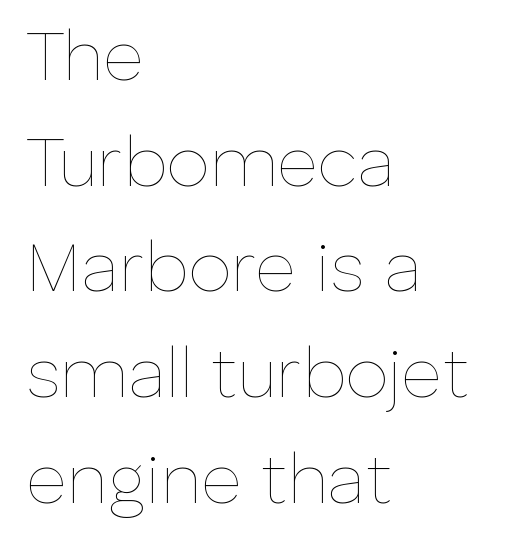
{"italic": "no", "bold": "no", "weight": "thin", "width": "normal", "stroke_contrast": "low", "x_height": "medium", "monospaced": "no", "underline": "no", "align": "left", "line_spacing": "normal", "line_spacing_ratio": 1.51, "letter_spacing": "normal", "letter_spacing_em": 0.0, "glyph_px": 70}
